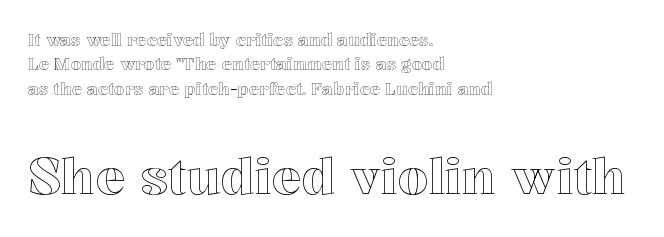
Character widths vary here, with narrow letters taking less room than wide ones. A typesetter would call this leading conventional body-copy spacing. The glyphs are unaccompanied by any horizontal stroke below them. Characters remain perfectly vertical along every line.
